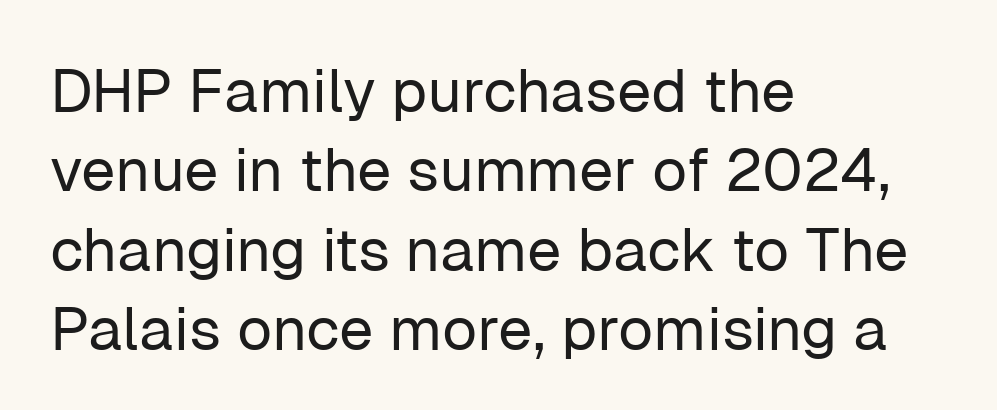
Q: Is the text bold? A: No.
Q: Is the text italic (slanted)? A: No, it is upright.
Q: Is the typeface a serif or a sans-serif typeface? A: Sans-serif.
Q: Is the text underlined? A: No.
Q: How is the paragraph aligned? A: Left-aligned.
Q: Is the spacing between letters normal or unusually wide? A: Normal.
Q: Is the spacing between lines tight, normal or loose? A: Normal.
Q: Width (condensed, normal, or wide)? A: Normal.
Q: Stroke contrast? A: Low.
Q: x-height? A: Medium.
Q: Monospaced? A: No.
